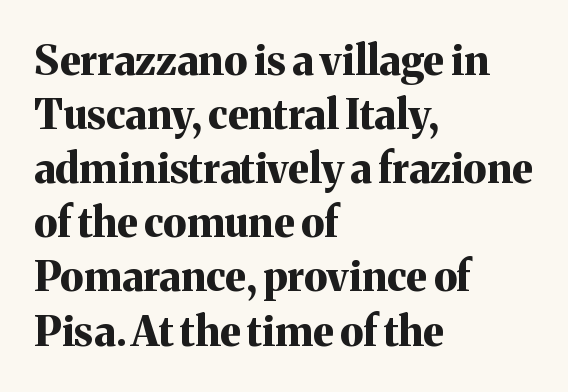
The setting favours the left margin, as ordinary paragraphs usually do. You'd pick this weight for a headline — it's a proper bold. One glance says typical: line gaps are just what's usual. Proportional: the letters do not fall into vertical columns.
